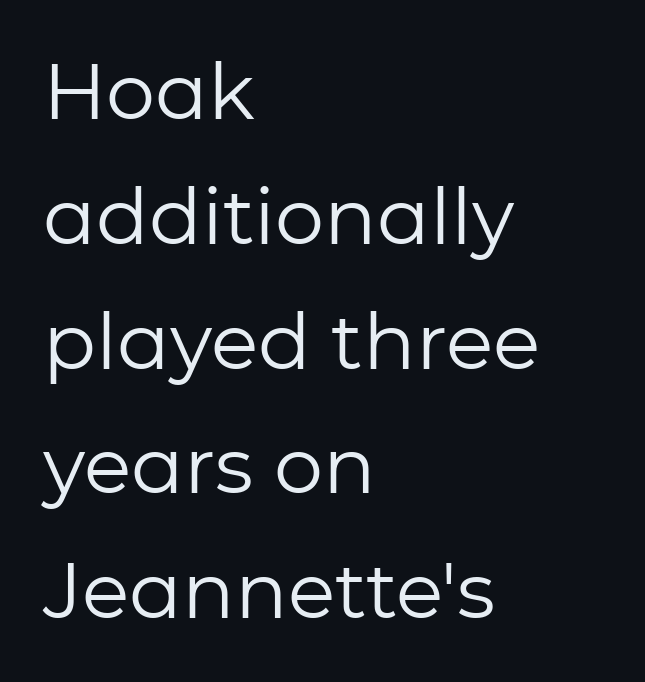
The image shows 78 px regular-weight sans-serif type, upright; set left-aligned, normal line spacing (1.6x), normal letter spacing, not underlined; low stroke contrast and a medium x-height.
